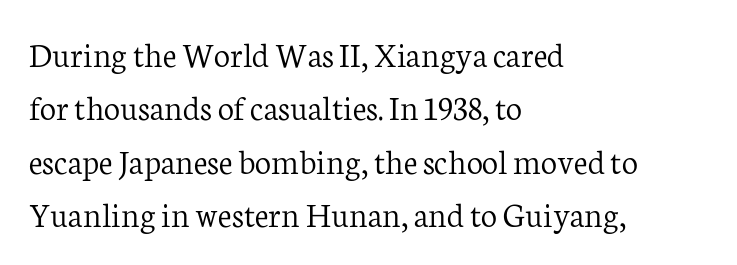
{"serif": "yes", "italic": "no", "bold": "no", "weight": "light", "width": "normal", "stroke_contrast": "low", "x_height": "medium", "monospaced": "no", "underline": "no", "align": "left", "line_spacing": "normal", "line_spacing_ratio": 1.48, "letter_spacing": "normal", "letter_spacing_em": 0.0, "glyph_px": 36}
